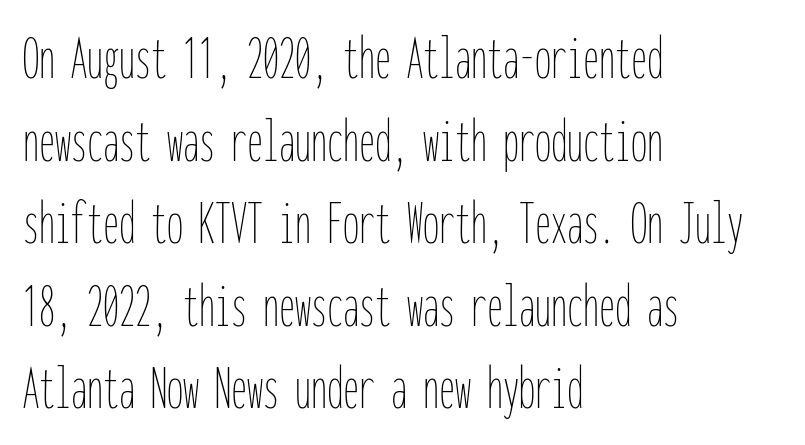
The image shows 64 px thin, condensed type, upright, monospaced; set left-aligned, normal line spacing (1.29x), normal letter spacing, not underlined; low stroke contrast and a medium x-height.
